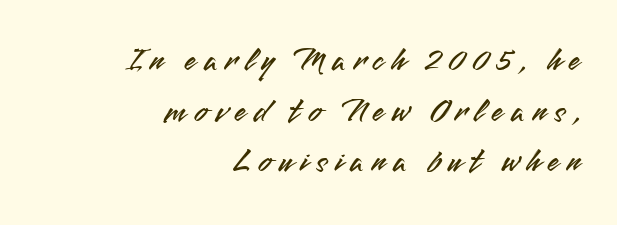
The passage shown stacks its lines at a standard gap. Type without underlining. Between one letter and the next there's a generous, obvious gap. The font family rendered here belongs to the sans-serif group.
